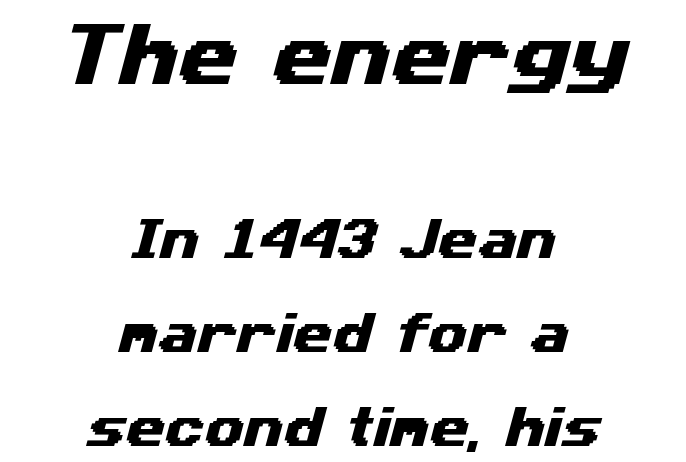
Q: Is the typeface a serif or a sans-serif typeface? A: Sans-serif.
Q: Is the text underlined? A: No.
Q: How is the paragraph aligned? A: Centered.
Q: Is the spacing between letters normal or unusually wide? A: Normal.
Q: Is the spacing between lines tight, normal or loose? A: Loose.
Q: Which block of text is set in a larger size, the first (top) or the second (bottom)? A: The first (top) one.
Q: Width (condensed, normal, or wide)? A: Wide.
Q: Stroke contrast? A: Medium.
Q: x-height? A: Medium.
Q: Monospaced? A: No.
